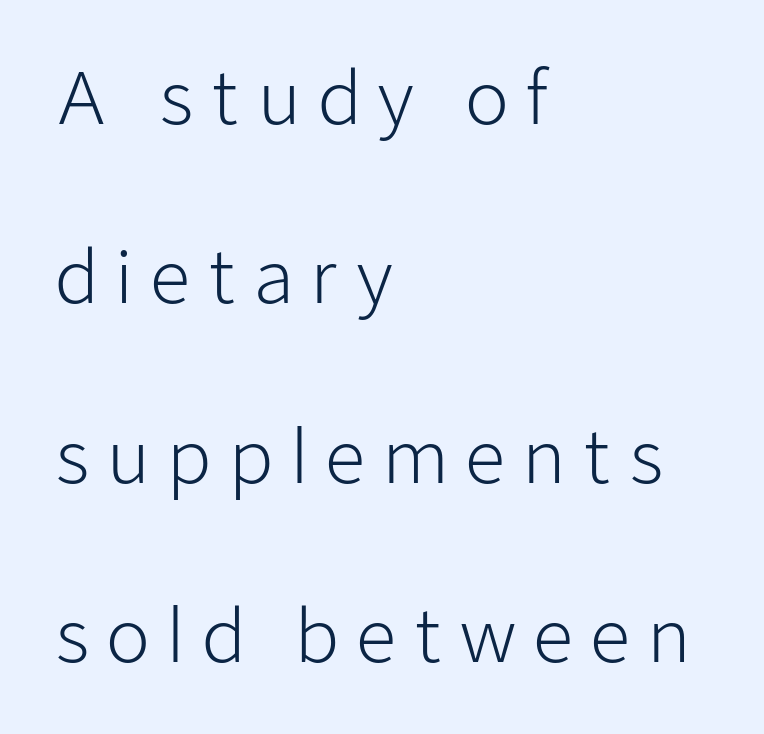
The image shows 72 px light sans-serif type, upright; set left-aligned, loose line spacing (2.49x), unusually wide letter spacing (+0.22 em), not underlined; low stroke contrast and a medium x-height.
